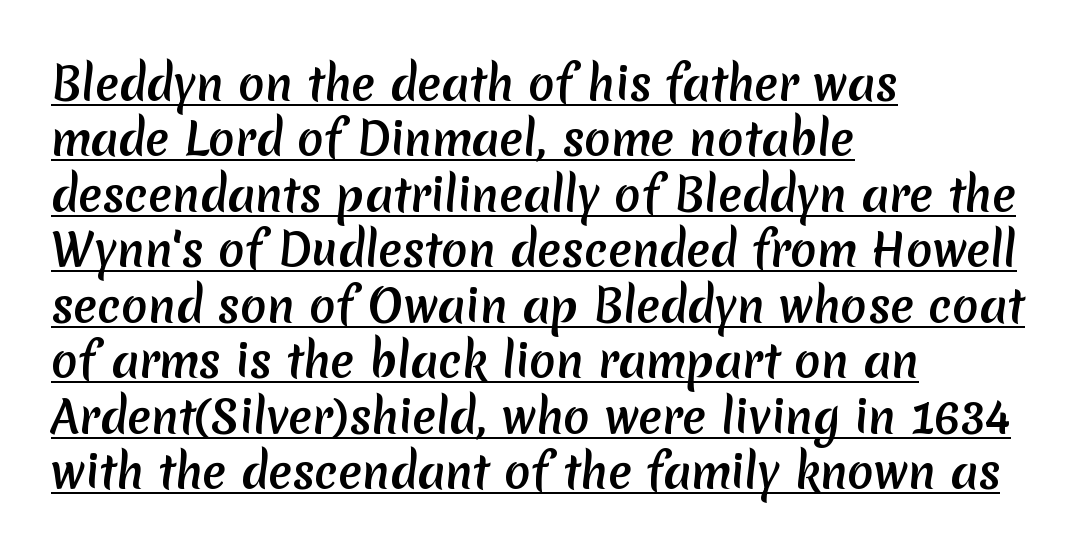
Q: Is the text bold? A: Yes.
Q: Is the typeface a serif or a sans-serif typeface? A: Sans-serif.
Q: Is the text underlined? A: Yes.
Q: How is the paragraph aligned? A: Left-aligned.
Q: Is the spacing between letters normal or unusually wide? A: Normal.
Q: Is the spacing between lines tight, normal or loose? A: Normal.
Q: Width (condensed, normal, or wide)? A: Normal.
Q: Stroke contrast? A: Low.
Q: x-height? A: Medium.
Q: Monospaced? A: No.
